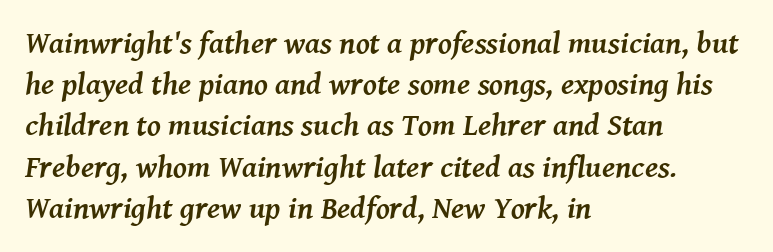
A typesetter would call this proportional, since set widths differ per character. Is the type slanted? Yes — the strokes lean at a clear angle. The space between consecutive lines is moderate. Short note: letters normally spaced. Its strokes are broad and dark, the hallmark of bold type. Old-style or modern, the face here clearly has serifs.
